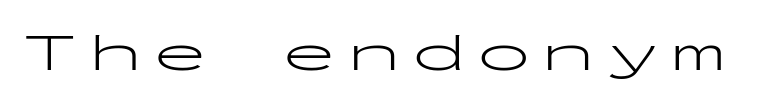
The image shows 54 px light, wide sans-serif type, upright, monospaced; set unusually wide letter spacing (+0.2 em), not underlined; low stroke contrast and a medium x-height.
